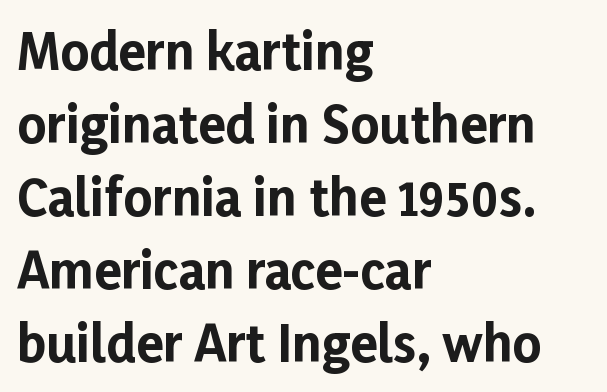
Q: Is the text bold? A: Yes.
Q: Is the text italic (slanted)? A: No, it is upright.
Q: Is the typeface a serif or a sans-serif typeface? A: Sans-serif.
Q: Is the text underlined? A: No.
Q: How is the paragraph aligned? A: Left-aligned.
Q: Is the spacing between letters normal or unusually wide? A: Normal.
Q: Is the spacing between lines tight, normal or loose? A: Normal.
Q: Width (condensed, normal, or wide)? A: Normal.
Q: Stroke contrast? A: Low.
Q: x-height? A: Medium.
Q: Monospaced? A: No.
